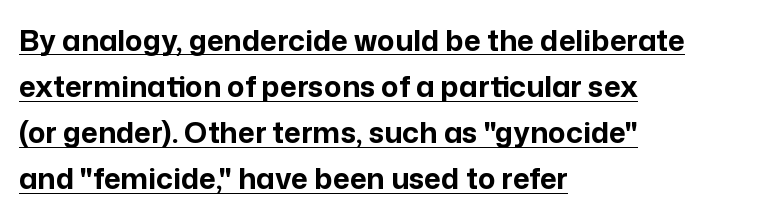
Typographic density is high because the face is bold. This is roman type, the default non-slanted kind. Varying glyph widths throughout — classic text-font behaviour. Normally led — the rows are evenly, conventionally spaced. The paragraph shown leans on its left margin. There is no visible air inserted between adjacent glyphs.
